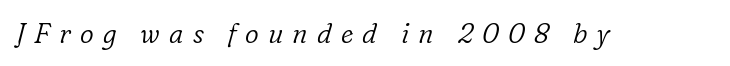
No heavy texture on the line: the type isn't bold. The gap between lines stays unmarked. The letters are slanted; this is an italic face. The tracking jumps out immediately: characters are airy and widely separated.
